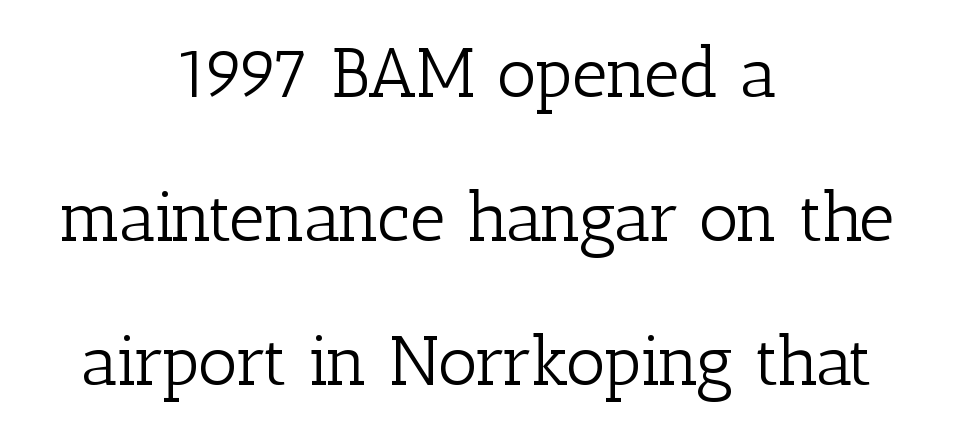
{"serif": "yes", "italic": "no", "bold": "no", "weight": "light", "width": "normal", "stroke_contrast": "low", "x_height": "medium", "monospaced": "no", "underline": "no", "align": "center", "line_spacing": "loose", "line_spacing_ratio": 2.09, "letter_spacing": "normal", "letter_spacing_em": 0.0, "glyph_px": 69}
